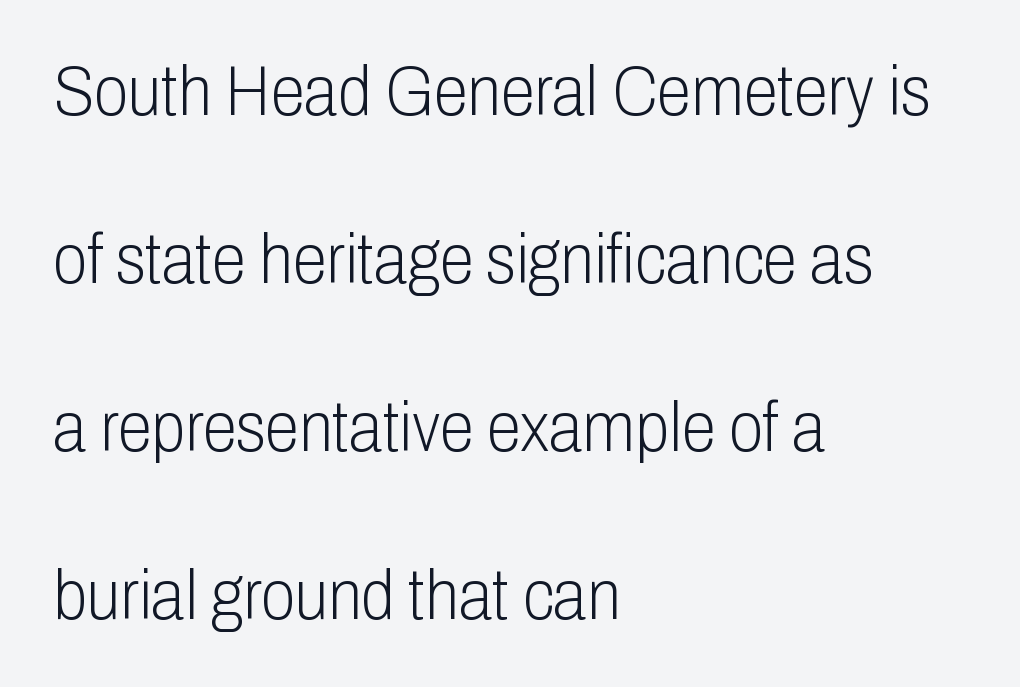
{"serif": "no", "italic": "no", "bold": "no", "weight": "light", "width": "condensed", "stroke_contrast": "low", "x_height": "medium", "monospaced": "no", "underline": "no", "align": "left", "line_spacing": "loose", "line_spacing_ratio": 2.4, "letter_spacing": "normal", "letter_spacing_em": 0.0, "glyph_px": 70}
